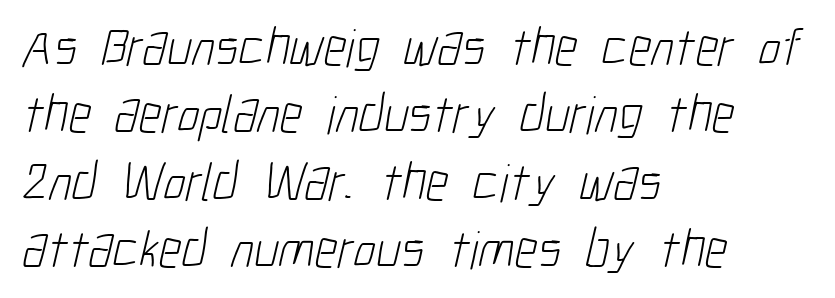
The image shows 54 px light, condensed sans-serif type; set left-aligned, normal line spacing (1.25x), normal letter spacing, not underlined; low stroke contrast and a medium x-height.
